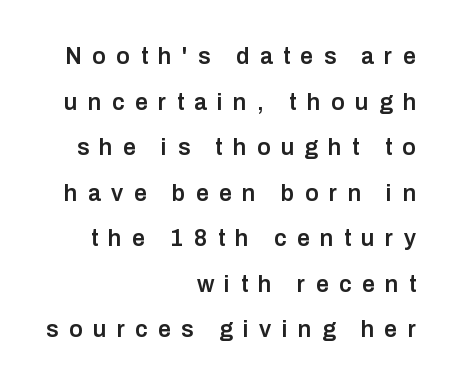
These lines carry some extra weight — a demibold, not a full bold. The passage is arranged like a letterhead date or caption credit — flush right. Nobody drew a line under any word here. Ascenders rise straight up at ninety degrees.
